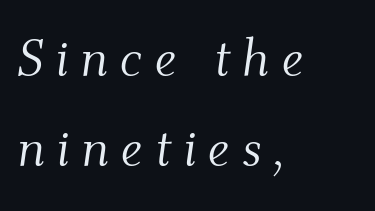
The image shows 53 px light serif type, italic (leaning right); set left-aligned, normal line spacing (1.7x), unusually wide letter spacing (+0.22 em), not underlined; medium stroke contrast and a small x-height.
